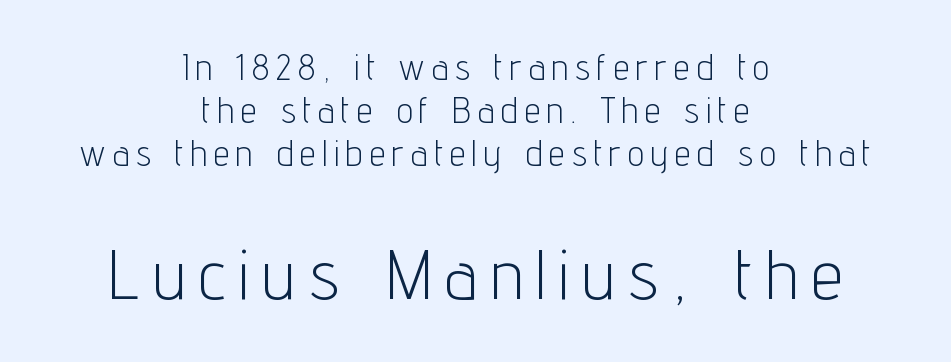
These glyphs show unthickened strokes, regular width or finer. Alignment: centered. Two sizes are in play, and the larger belongs to the second block. Substantial extra tracking has been applied to these lines. The characters display no serif detailing; their extremities are plain.
